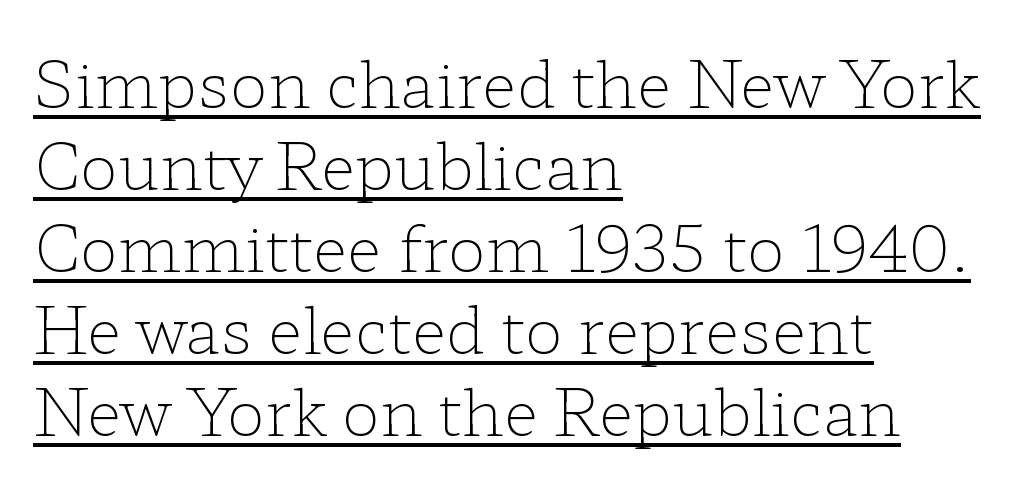
Q: Is the text bold? A: No.
Q: Is the text italic (slanted)? A: No, it is upright.
Q: Is the typeface a serif or a sans-serif typeface? A: Serif.
Q: Is the text underlined? A: Yes.
Q: How is the paragraph aligned? A: Left-aligned.
Q: Is the spacing between letters normal or unusually wide? A: Normal.
Q: Is the spacing between lines tight, normal or loose? A: Normal.
Q: Width (condensed, normal, or wide)? A: Wide.
Q: Stroke contrast? A: Low.
Q: x-height? A: Medium.
Q: Monospaced? A: No.
